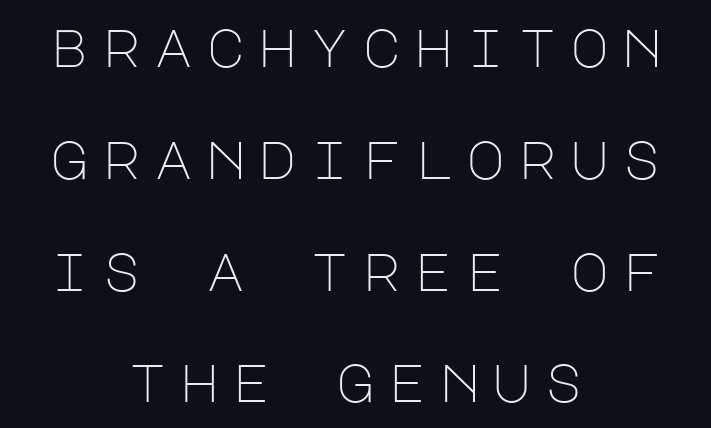
The image shows 53 px light sans-serif type, upright; set centered, loose line spacing (2.11x), unusually wide letter spacing (+0.24 em), not underlined; low stroke contrast and a large x-height.
